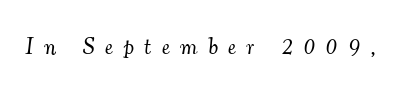
{"italic": "yes", "lean": "right", "slant_degrees": 7, "bold": "no", "underline": "no", "letter_spacing": "wide", "letter_spacing_em": 0.46, "glyph_px": 23}
